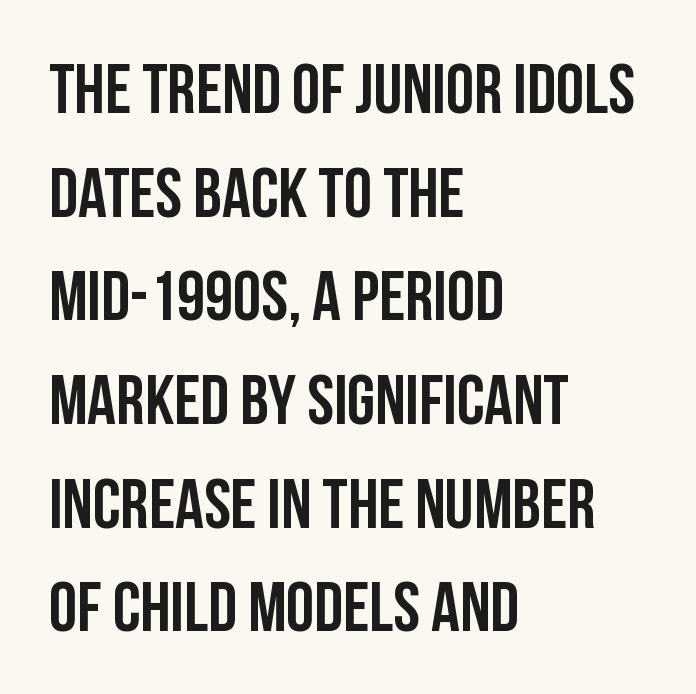
Q: Is the text italic (slanted)? A: No, it is upright.
Q: Is the typeface a serif or a sans-serif typeface? A: Sans-serif.
Q: Is the text underlined? A: No.
Q: How is the paragraph aligned? A: Left-aligned.
Q: Is the spacing between letters normal or unusually wide? A: Normal.
Q: Is the spacing between lines tight, normal or loose? A: Normal.
Q: Width (condensed, normal, or wide)? A: Condensed.
Q: Stroke contrast? A: Low.
Q: x-height? A: Large.
Q: Monospaced? A: No.
